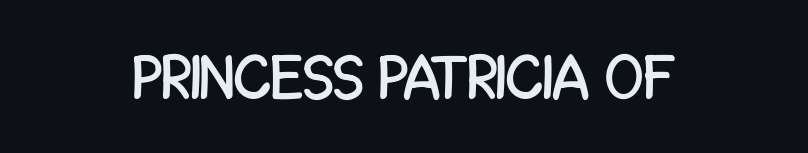
Unmarked baselines from the first word to the last. Do the letters lean? They stand straight. Looks like regular typesetting: each glyph gets only the width it needs. Observe the ordinary spacing: letters are neighbours, not strangers.
